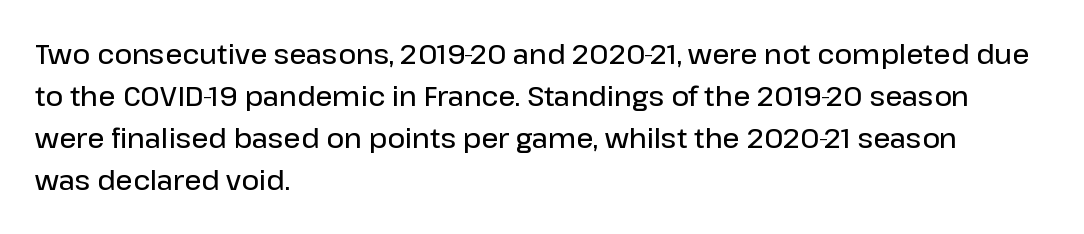
The image shows 27 px text type, upright; set left-aligned, normal line spacing (1.56x), normal letter spacing, not underlined.
